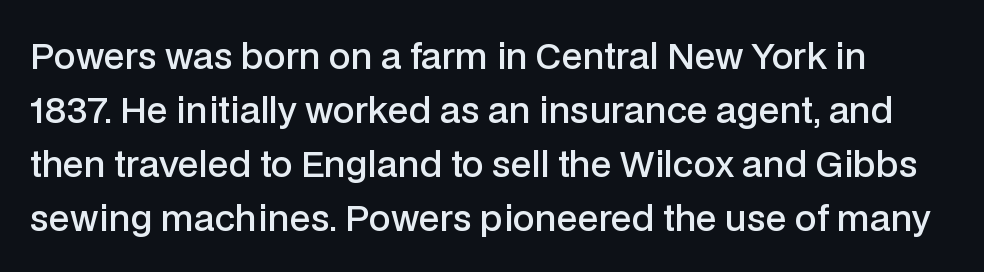
Q: Is the text bold? A: Semi-bold.
Q: Is the text italic (slanted)? A: No, it is upright.
Q: Is the typeface a serif or a sans-serif typeface? A: Sans-serif.
Q: Is the text underlined? A: No.
Q: Is the spacing between letters normal or unusually wide? A: Normal.
Q: Is the spacing between lines tight, normal or loose? A: Normal.
Q: Width (condensed, normal, or wide)? A: Normal.
Q: Stroke contrast? A: Low.
Q: x-height? A: Medium.
Q: Monospaced? A: No.
